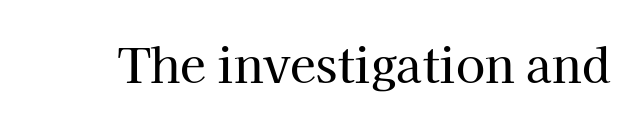
{"serif": "yes", "italic": "no", "width": "normal", "stroke_contrast": "high", "x_height": "medium", "monospaced": "no", "underline": "no", "letter_spacing": "normal", "letter_spacing_em": 0.0, "glyph_px": 47}
